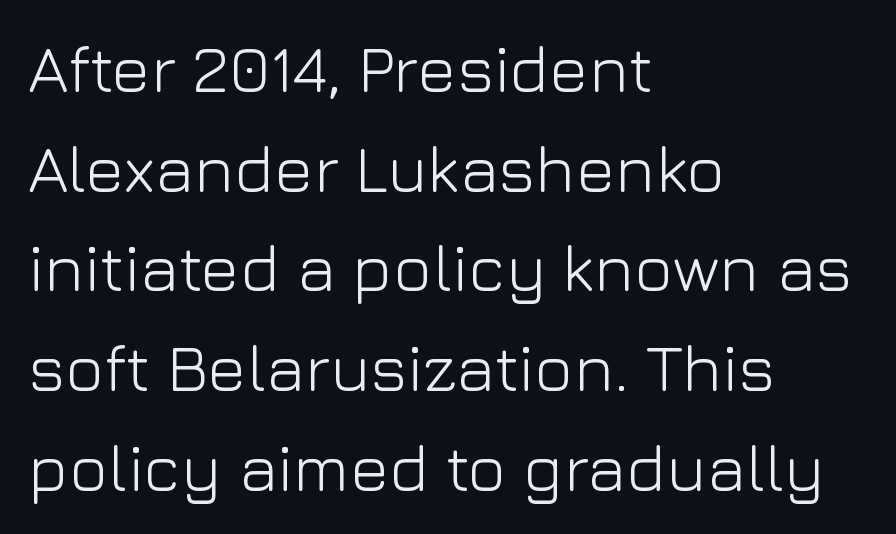
Just letters on the line, the space beneath them empty. Left-aligned paragraph, ragged on the right. The face looks like a standard text weight, possibly lighter. Here the glyphs are tracked normally, forming tight word shapes. The space between consecutive lines is moderate. Spacing verdict: proportional, widths tailored to each character.
